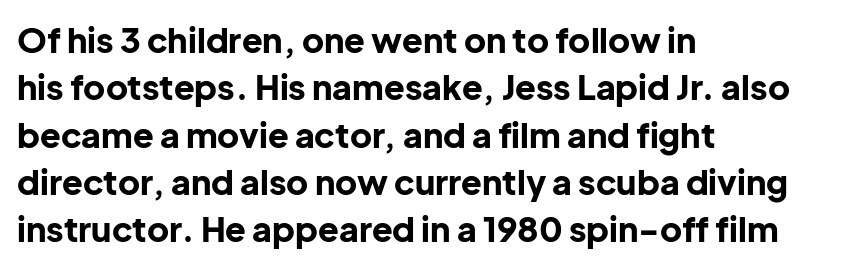
{"serif": "no", "italic": "no", "bold": "yes", "weight": "bold", "width": "normal", "stroke_contrast": "low", "x_height": "medium", "monospaced": "no", "underline": "no", "align": "left", "line_spacing": "normal", "line_spacing_ratio": 1.39, "letter_spacing": "normal", "letter_spacing_em": 0.0, "glyph_px": 34}
